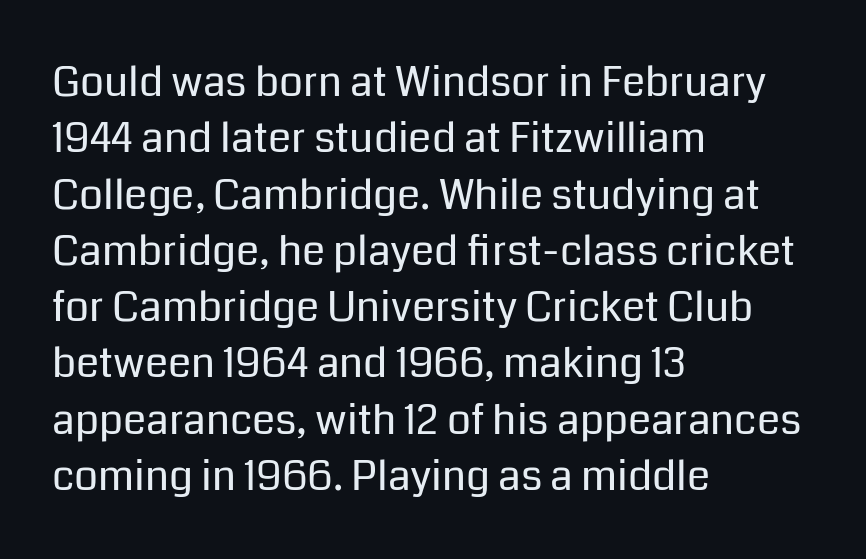
Examine the stroke ends and you'll find no serifs. A typesetter would call this proportional, since set widths differ per character. Lines of text with bare space underneath. In terms of letterspacing, this is plain default setting. One glance says typical: line gaps are just what's usual.
